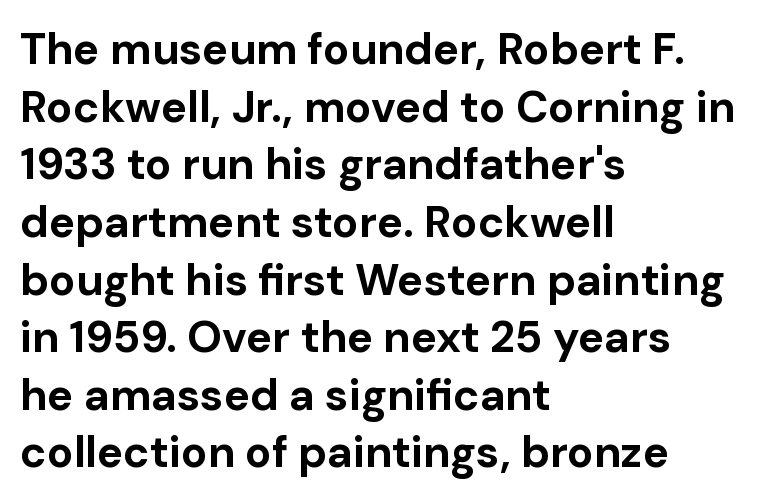
Q: Is the text bold? A: Yes.
Q: Is the text italic (slanted)? A: No, it is upright.
Q: Is the typeface a serif or a sans-serif typeface? A: Sans-serif.
Q: Is the text underlined? A: No.
Q: How is the paragraph aligned? A: Left-aligned.
Q: Is the spacing between letters normal or unusually wide? A: Normal.
Q: Is the spacing between lines tight, normal or loose? A: Normal.
Q: Width (condensed, normal, or wide)? A: Normal.
Q: Stroke contrast? A: Low.
Q: x-height? A: Medium.
Q: Monospaced? A: No.
